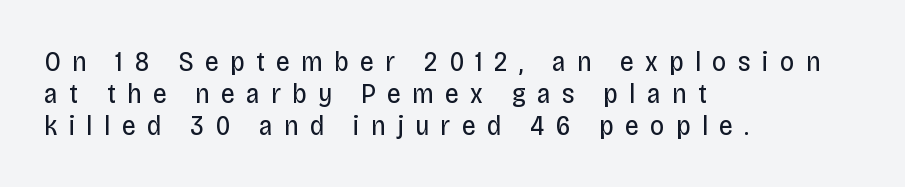
Q: Is the text bold? A: No.
Q: Is the text italic (slanted)? A: No, it is upright.
Q: Is the typeface a serif or a sans-serif typeface? A: Sans-serif.
Q: Is the text underlined? A: No.
Q: How is the paragraph aligned? A: Left-aligned.
Q: Is the spacing between letters normal or unusually wide? A: Unusually wide.
Q: Is the spacing between lines tight, normal or loose? A: Tight.
Q: Width (condensed, normal, or wide)? A: Condensed.
Q: Stroke contrast? A: Low.
Q: x-height? A: Large.
Q: Monospaced? A: No.
